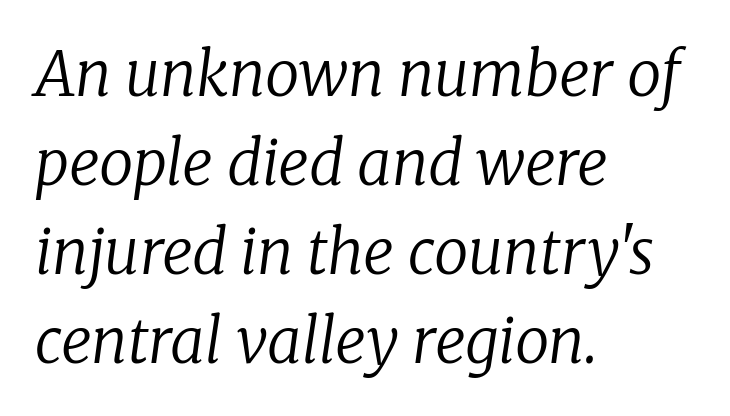
The image shows 61 px regular-weight serif type, italic (leaning right); set left-aligned, normal line spacing (1.46x), normal letter spacing, not underlined; low stroke contrast and a medium x-height.
